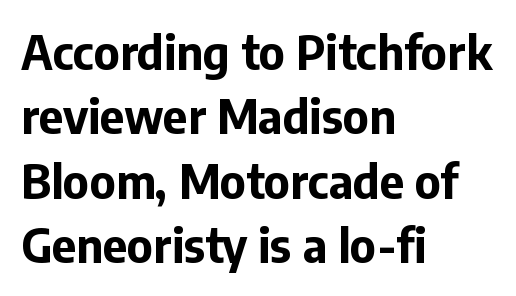
The image shows 47 px bold sans-serif type, upright; set left-aligned, normal line spacing (1.37x), normal letter spacing, not underlined; low stroke contrast and a medium x-height.
